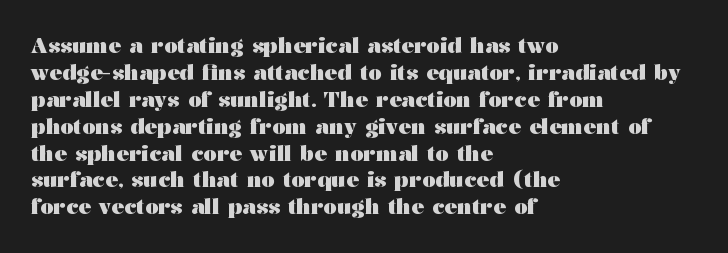
Q: Is the text bold? A: Yes.
Q: Is the text italic (slanted)? A: No, it is upright.
Q: Is the text underlined? A: No.
Q: How is the paragraph aligned? A: Left-aligned.
Q: Is the spacing between letters normal or unusually wide? A: Normal.
Q: Is the spacing between lines tight, normal or loose? A: Normal.
